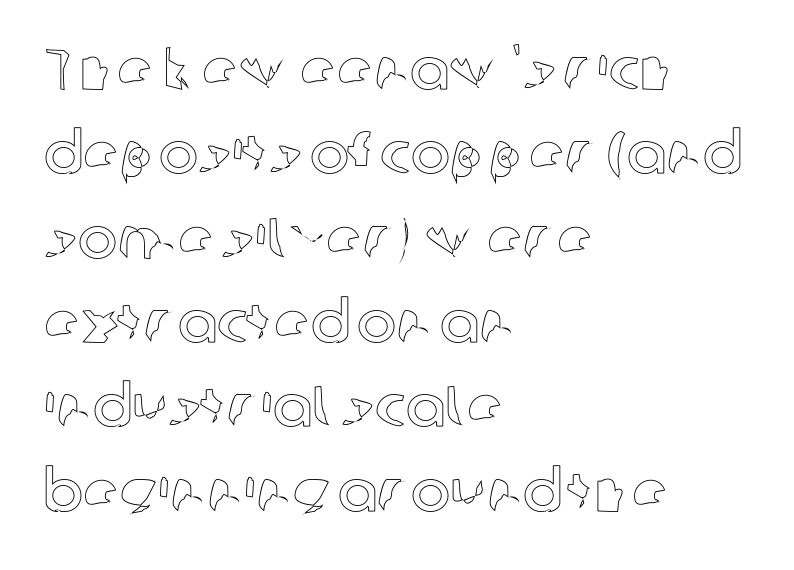
The rendering uses a moderate line-height, typical for paragraphs. Character widths vary here, with narrow letters taking less room than wide ones. Each word holds together tightly as a unit, with standard inter-letter gaps. A roman cut, with each character standing at attention. One-word summary of the alignment: left.
